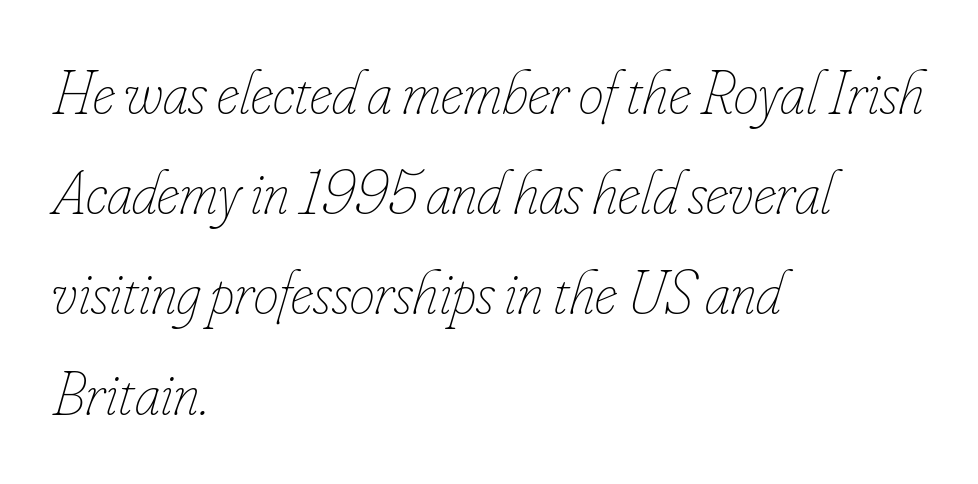
Observe the lean: these are italic letterforms. Varying glyph widths throughout — classic text-font behaviour. Caption: standard tracking, unaltered. No heavy texture on the line: the type isn't bold. Beneath every word, the page is bare.
